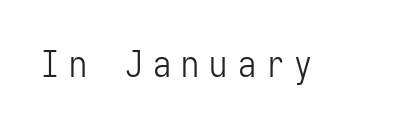
{"serif": "no", "italic": "no", "bold": "no", "weight": "light", "width": "condensed", "stroke_contrast": "low", "x_height": "medium", "monospaced": "yes", "underline": "no", "letter_spacing": "wide", "letter_spacing_em": 0.28, "glyph_px": 36}
